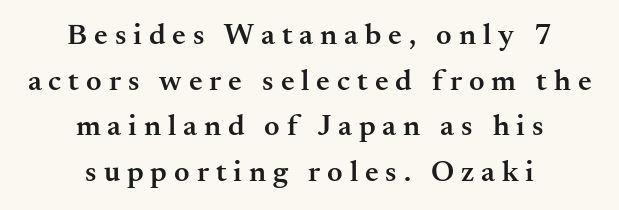
{"serif": "yes", "italic": "no", "bold": "semi", "weight": "semibold", "width": "normal", "stroke_contrast": "medium", "x_height": "small", "monospaced": "no", "underline": "no", "align": "center", "line_spacing": "normal", "line_spacing_ratio": 1.52, "letter_spacing": "wide", "letter_spacing_em": 0.23, "glyph_px": 30}
